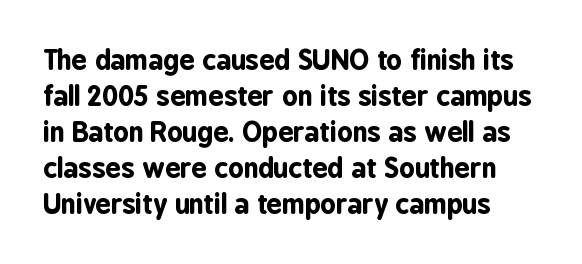
Summary of vertical rhythm: regular, with standard interline spacing. The specimen reads as upright at a glance. The gap between lines stays unmarked. Between one letter and the next there's only the usual sliver of space. Heft: maximum for text — a bold.
